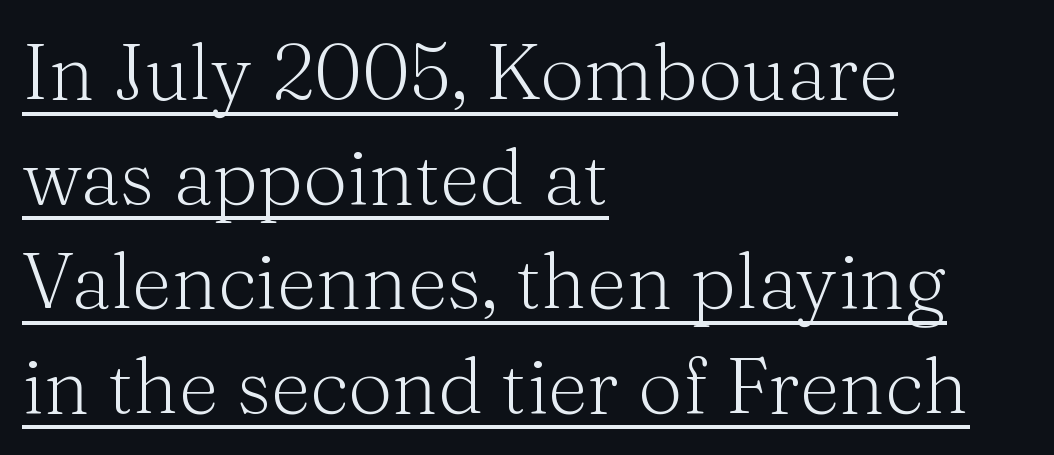
The image shows 78 px light serif type, upright; set left-aligned, normal line spacing (1.34x), normal letter spacing, underlined; medium stroke contrast and a medium x-height.
